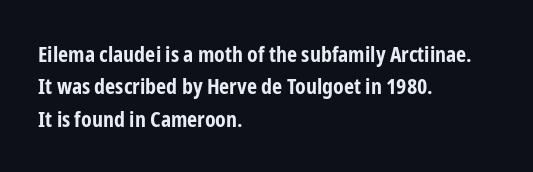
The image shows 22 px bold type, upright; set left-aligned, normal line spacing (1.47x), normal letter spacing, not underlined.
